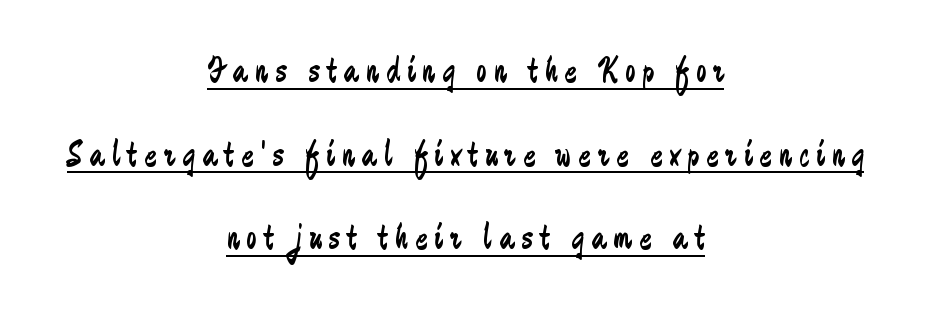
{"serif": "no", "bold": "no", "weight": "regular", "width": "condensed", "stroke_contrast": "low", "x_height": "small", "monospaced": "no", "underline": "yes", "align": "center", "line_spacing": "loose", "line_spacing_ratio": 2.32, "letter_spacing": "wide", "letter_spacing_em": 0.2, "glyph_px": 36}
